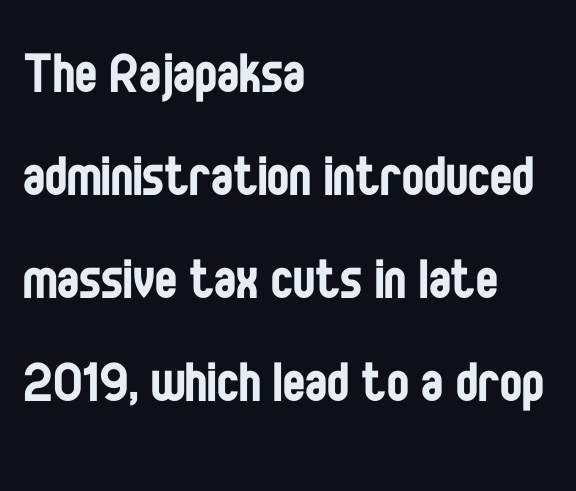
Q: Is the text bold? A: No.
Q: Is the text italic (slanted)? A: No, it is upright.
Q: Is the typeface a serif or a sans-serif typeface? A: Sans-serif.
Q: Is the text underlined? A: No.
Q: How is the paragraph aligned? A: Left-aligned.
Q: Is the spacing between letters normal or unusually wide? A: Normal.
Q: Is the spacing between lines tight, normal or loose? A: Normal.
Q: Width (condensed, normal, or wide)? A: Condensed.
Q: Stroke contrast? A: Low.
Q: x-height? A: Large.
Q: Monospaced? A: No.
